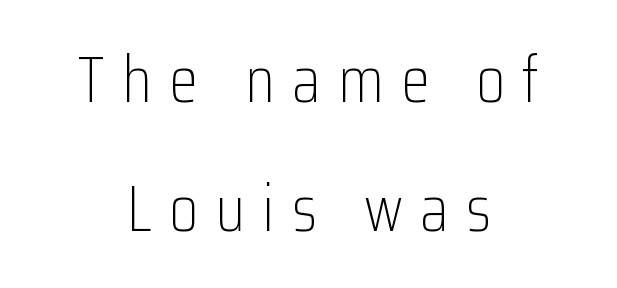
Q: Is the text bold? A: No.
Q: Is the text italic (slanted)? A: No, it is upright.
Q: Is the typeface a serif or a sans-serif typeface? A: Sans-serif.
Q: Is the text underlined? A: No.
Q: How is the paragraph aligned? A: Centered.
Q: Is the spacing between letters normal or unusually wide? A: Unusually wide.
Q: Is the spacing between lines tight, normal or loose? A: Loose.
Q: Width (condensed, normal, or wide)? A: Condensed.
Q: Stroke contrast? A: Low.
Q: x-height? A: Medium.
Q: Monospaced? A: No.
